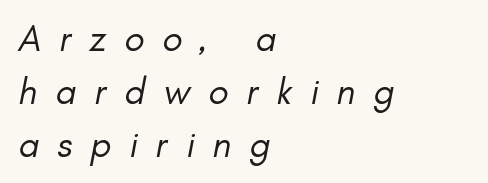
{"italic": "yes", "lean": "right", "slant_degrees": 11, "bold": "no", "weight": "regular", "width": "normal", "stroke_contrast": "low", "x_height": "small", "monospaced": "no", "underline": "no", "align": "left", "line_spacing": "normal", "line_spacing_ratio": 1.43, "letter_spacing": "wide", "letter_spacing_em": 0.49, "glyph_px": 37}
